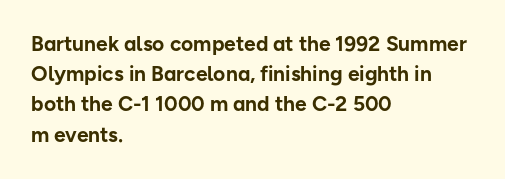
Q: Is the text bold? A: Yes.
Q: Is the text italic (slanted)? A: No, it is upright.
Q: Is the text underlined? A: No.
Q: How is the paragraph aligned? A: Left-aligned.
Q: Is the spacing between letters normal or unusually wide? A: Normal.
Q: Is the spacing between lines tight, normal or loose? A: Normal.
